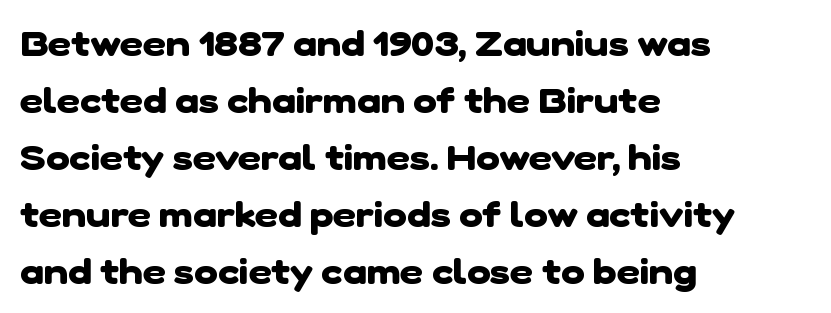
The image shows 36 px heavy sans-serif type; set left-aligned, normal line spacing (1.58x), normal letter spacing, not underlined; low stroke contrast and a medium x-height.
